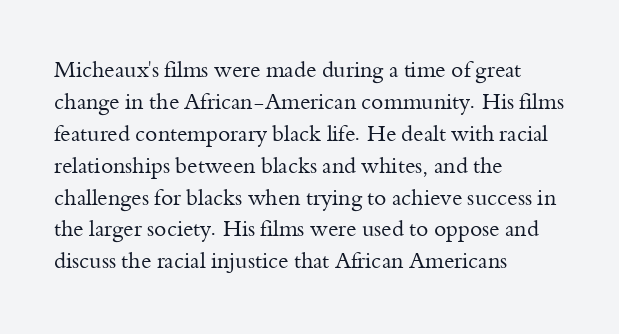
{"italic": "no", "bold": "no", "underline": "no", "align": "left", "line_spacing": "normal", "line_spacing_ratio": 1.45, "letter_spacing": "normal", "letter_spacing_em": 0.0, "glyph_px": 22}
